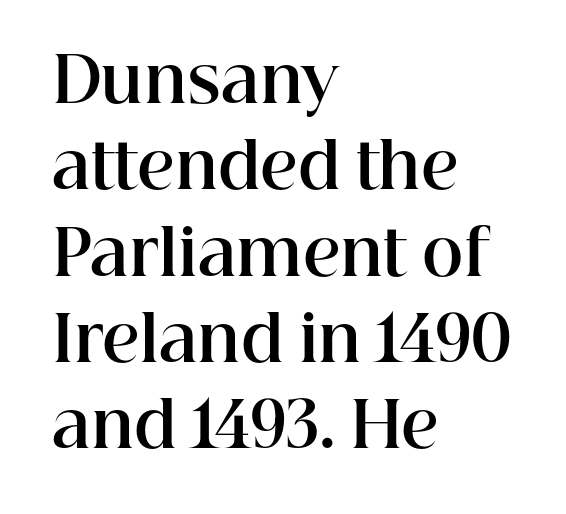
A clean baseline with only descenders dipping below it. Reading down the block, your eye returns to a fixed left position each line. Weight: bold. Is this a sans? No — the strokes have serifs. Honestly, the letter spacing is just normal — you wouldn't notice it. Each letter keeps its own natural width here, so spacing adapts to shape.
